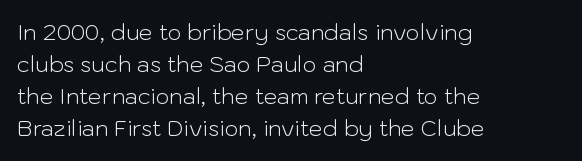
Q: Is the text bold? A: No.
Q: Is the text italic (slanted)? A: No, it is upright.
Q: Is the text underlined? A: No.
Q: How is the paragraph aligned? A: Left-aligned.
Q: Is the spacing between letters normal or unusually wide? A: Normal.
Q: Is the spacing between lines tight, normal or loose? A: Normal.
